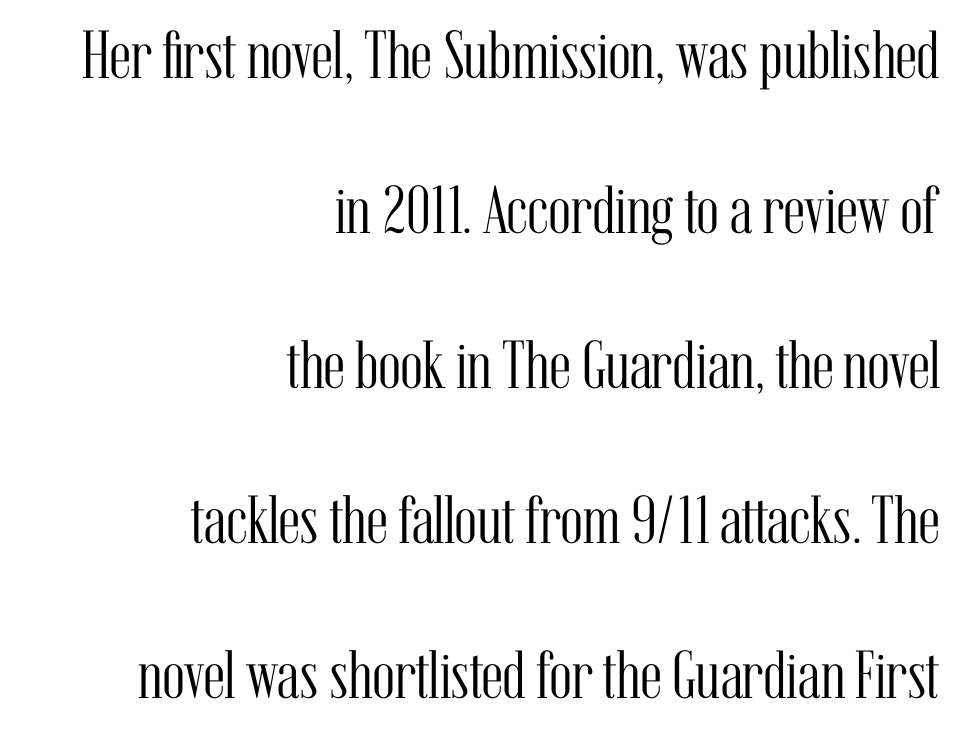
The image shows 68 px light, condensed serif type, upright; set right-aligned, loose line spacing (2.28x), normal letter spacing, not underlined; medium stroke contrast and a medium x-height.
